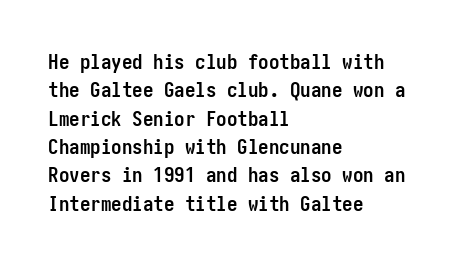
The lines in this sample share a left origin and differ only in where they stop. The block of text has a typical density, with ordinary space between rows. Posture: upright roman. The characters look thick and weighty, a clear bold. Letters rest on an invisible, unmarked baseline. There is no visible air inserted between adjacent glyphs.
